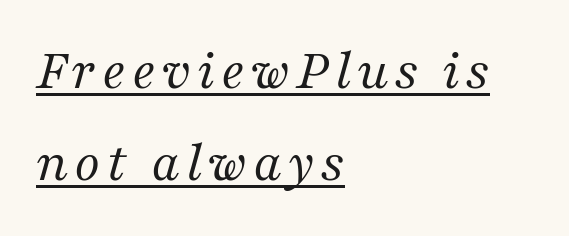
{"serif": "yes", "italic": "yes", "lean": "right", "slant_degrees": 16, "bold": "no", "weight": "regular", "width": "normal", "stroke_contrast": "medium", "x_height": "medium", "monospaced": "no", "underline": "yes", "align": "left", "line_spacing": "normal", "line_spacing_ratio": 1.59, "glyph_px": 58}
